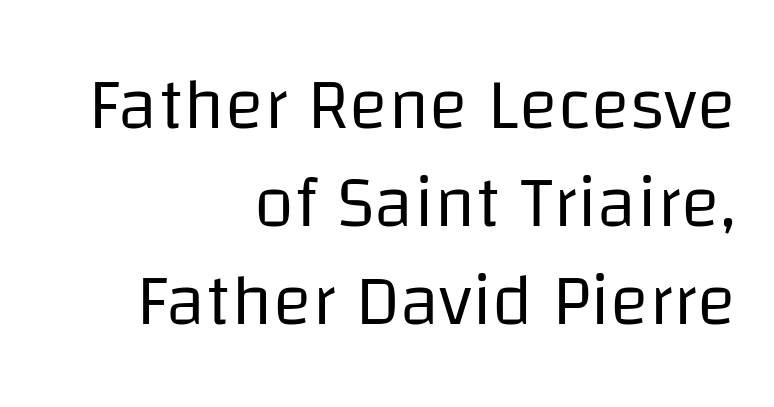
{"serif": "no", "italic": "no", "bold": "no", "weight": "regular", "width": "normal", "stroke_contrast": "low", "x_height": "large", "monospaced": "no", "underline": "no", "align": "right", "line_spacing": "normal", "line_spacing_ratio": 1.34, "letter_spacing": "normal", "letter_spacing_em": 0.0, "glyph_px": 73}
